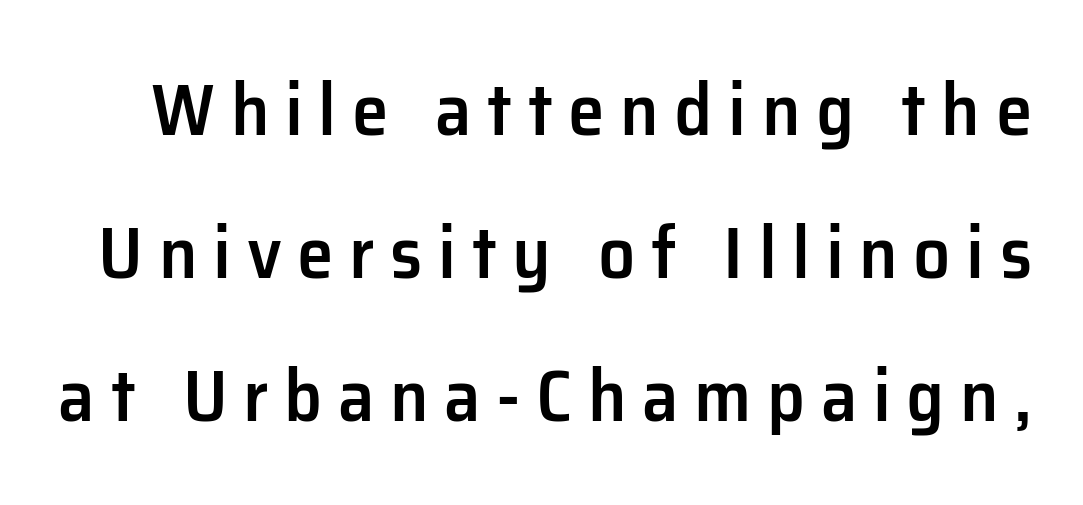
Q: Is the text bold? A: Semi-bold.
Q: Is the text italic (slanted)? A: No, it is upright.
Q: Is the typeface a serif or a sans-serif typeface? A: Sans-serif.
Q: Is the text underlined? A: No.
Q: Is the spacing between letters normal or unusually wide? A: Unusually wide.
Q: Is the spacing between lines tight, normal or loose? A: Loose.
Q: Width (condensed, normal, or wide)? A: Normal.
Q: Stroke contrast? A: Low.
Q: x-height? A: Medium.
Q: Monospaced? A: No.
